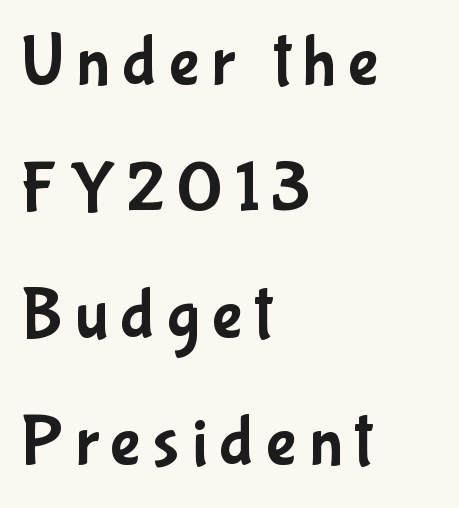
{"serif": "no", "italic": "no", "width": "condensed", "stroke_contrast": "low", "x_height": "medium", "monospaced": "no", "underline": "no", "align": "left", "line_spacing_ratio": 1.76, "glyph_px": 72}
